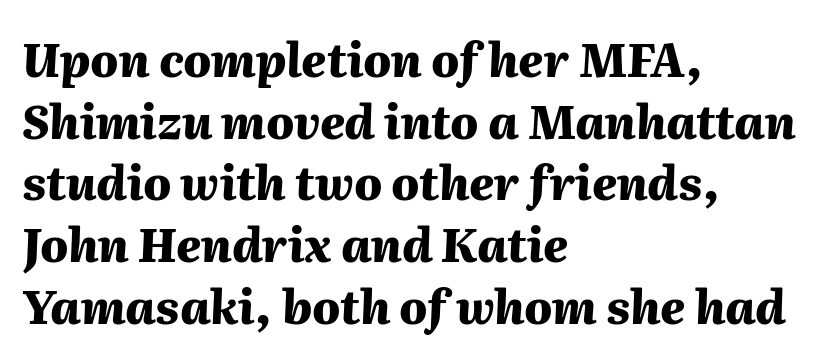
The image shows 46 px heavy type, italic (leaning right); set left-aligned, normal line spacing (1.34x), normal letter spacing, not underlined; medium stroke contrast and a medium x-height.
